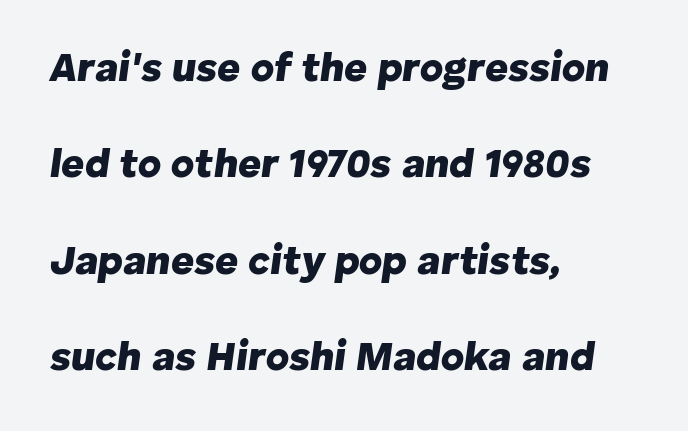
{"italic": "yes", "lean": "right", "slant_degrees": 8, "bold": "yes", "weight": "heavy", "width": "normal", "stroke_contrast": "low", "x_height": "medium", "monospaced": "no", "underline": "no", "align": "left", "line_spacing": "loose", "line_spacing_ratio": 2.41, "letter_spacing": "normal", "letter_spacing_em": 0.0, "glyph_px": 40}
